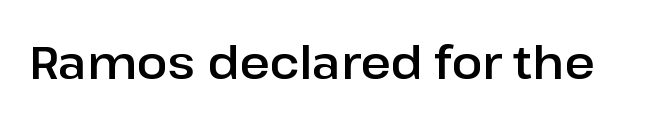
Nope, not italic — everything's standing straight. There is no visible air inserted between adjacent glyphs. A typesetter would label this face a sans. This rendering features lettering with no underline.
